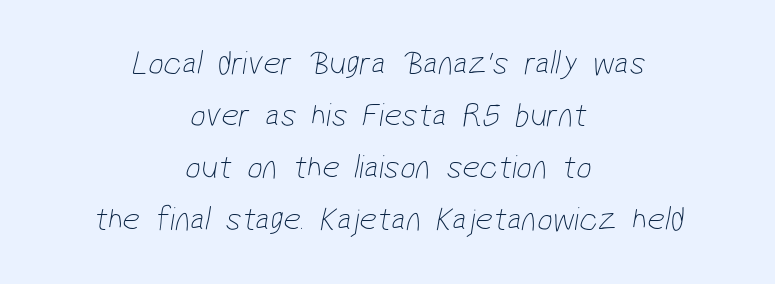
{"serif": "no", "bold": "no", "weight": "thin", "width": "condensed", "stroke_contrast": "low", "x_height": "medium", "monospaced": "no", "underline": "no", "align": "center", "line_spacing": "normal", "line_spacing_ratio": 1.53, "letter_spacing": "normal", "letter_spacing_em": 0.0, "glyph_px": 34}
